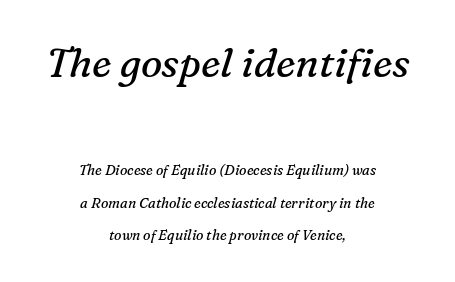
Scale decreases going downward across the two blocks. Type style note: has serifs. Letter spacing: default. The letters advance in unequal steps, a hallmark of proportional type. A quiet, ordinary-to-light weight characterises the typeface.
